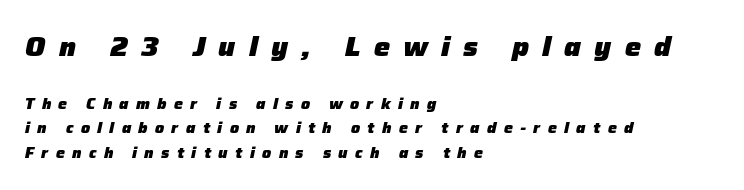
Q: Is the text bold? A: Yes.
Q: Is the text italic (slanted)? A: Yes, it leans right by about 12 degrees.
Q: Is the text underlined? A: No.
Q: How is the paragraph aligned? A: Left-aligned.
Q: Is the spacing between letters normal or unusually wide? A: Unusually wide.
Q: Is the spacing between lines tight, normal or loose? A: Normal.
Q: Which block of text is set in a larger size, the first (top) or the second (bottom)? A: The first (top) one.
